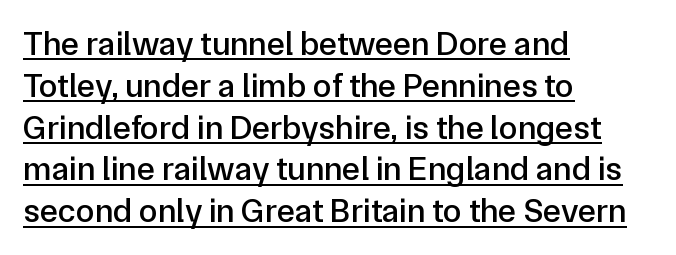
{"serif": "no", "italic": "no", "width": "normal", "stroke_contrast": "low", "x_height": "medium", "monospaced": "no", "underline": "yes", "align": "left", "line_spacing_ratio": 1.23, "letter_spacing": "normal", "letter_spacing_em": 0.0, "glyph_px": 34}
